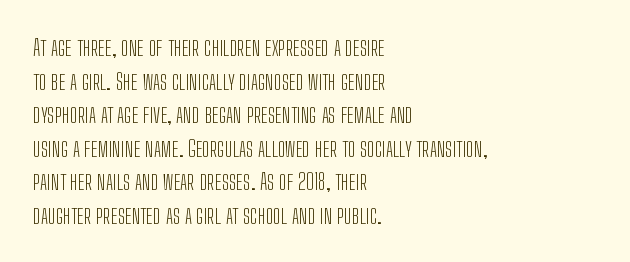
What stands out about the letter spacing? Nothing — it is the standard amount. Type without underlining. You can tell it's not italic because the verticals are truly vertical. Is there much room between lines? A standard amount, neither cramped nor airy.
